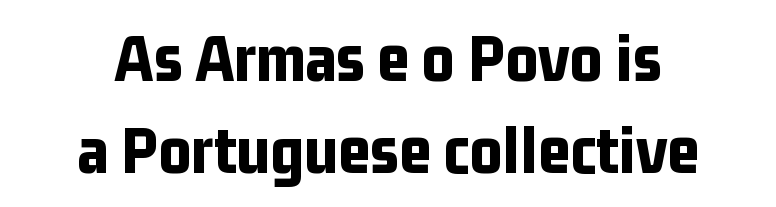
{"serif": "no", "italic": "no", "bold": "yes", "weight": "bold", "width": "condensed", "stroke_contrast": "low", "x_height": "medium", "monospaced": "no", "underline": "no", "align": "center", "line_spacing": "normal", "line_spacing_ratio": 1.32, "letter_spacing": "normal", "letter_spacing_em": 0.0, "glyph_px": 70}
